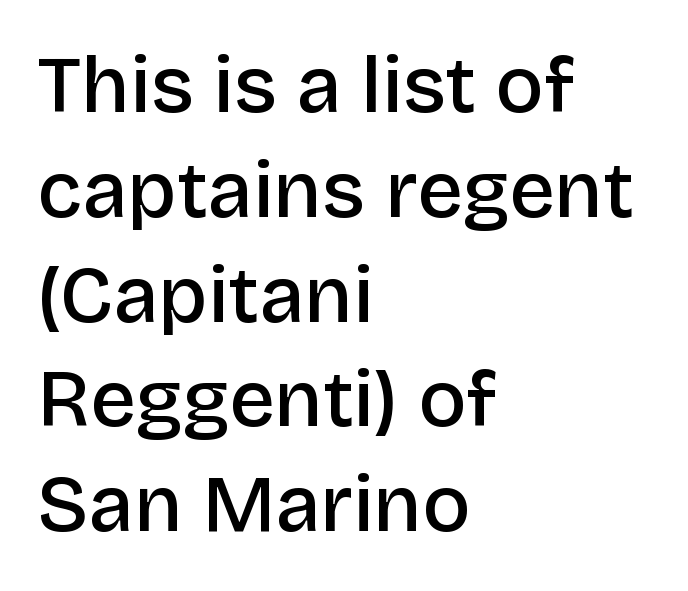
The image shows 80 px semibold sans-serif type, upright; set left-aligned, normal line spacing (1.31x), normal letter spacing, not underlined; low stroke contrast and a large x-height.
